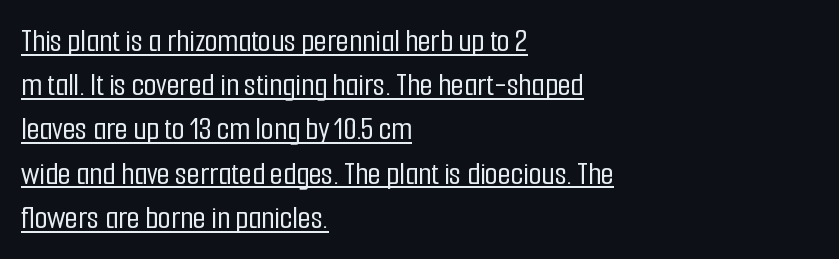
Q: Is the text italic (slanted)? A: No, it is upright.
Q: Is the typeface a serif or a sans-serif typeface? A: Sans-serif.
Q: Is the text underlined? A: Yes.
Q: How is the paragraph aligned? A: Left-aligned.
Q: Is the spacing between letters normal or unusually wide? A: Normal.
Q: Is the spacing between lines tight, normal or loose? A: Normal.
Q: Width (condensed, normal, or wide)? A: Condensed.
Q: Stroke contrast? A: Low.
Q: x-height? A: Medium.
Q: Monospaced? A: No.
